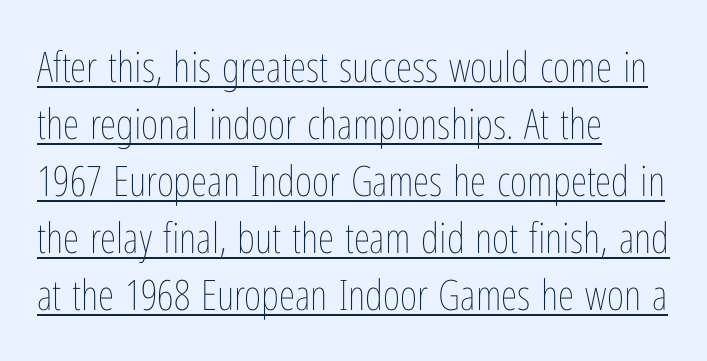
{"italic": "no", "bold": "no", "weight": "thin", "width": "condensed", "stroke_contrast": "low", "x_height": "medium", "monospaced": "no", "underline": "yes", "align": "left", "line_spacing": "normal", "line_spacing_ratio": 1.36, "letter_spacing": "normal", "letter_spacing_em": 0.0, "glyph_px": 42}
